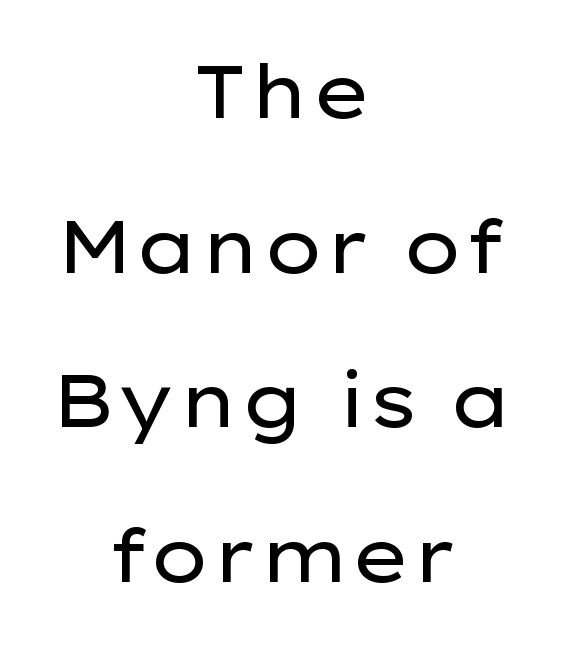
{"serif": "no", "italic": "no", "bold": "no", "weight": "regular", "width": "wide", "stroke_contrast": "low", "x_height": "medium", "monospaced": "no", "underline": "no", "align": "center", "line_spacing": "loose", "line_spacing_ratio": 2.09, "letter_spacing": "normal", "letter_spacing_em": 0.0, "glyph_px": 74}
